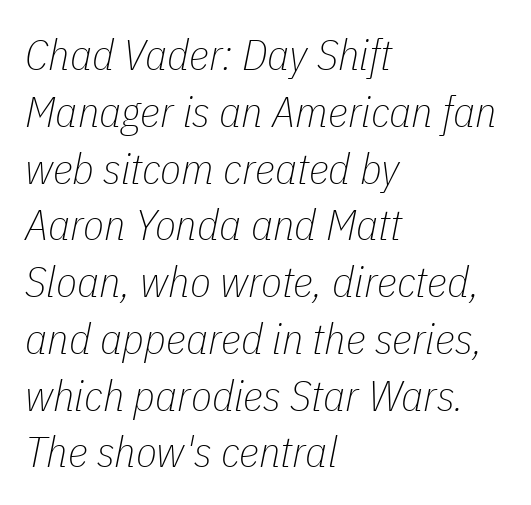
{"italic": "yes", "lean": "right", "slant_degrees": 11, "bold": "no", "weight": "thin", "width": "condensed", "stroke_contrast": "low", "x_height": "medium", "monospaced": "no", "underline": "no", "align": "left", "line_spacing": "normal", "line_spacing_ratio": 1.32, "letter_spacing": "normal", "letter_spacing_em": 0.0, "glyph_px": 43}
